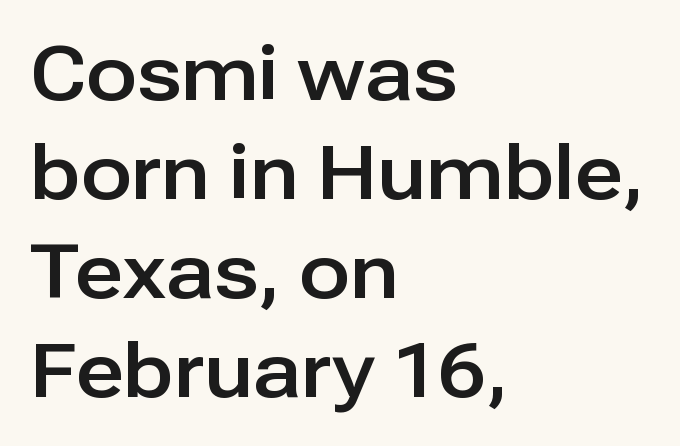
Q: Is the text italic (slanted)? A: No, it is upright.
Q: Is the typeface a serif or a sans-serif typeface? A: Sans-serif.
Q: Is the text underlined? A: No.
Q: How is the paragraph aligned? A: Left-aligned.
Q: Is the spacing between letters normal or unusually wide? A: Normal.
Q: Is the spacing between lines tight, normal or loose? A: Normal.
Q: Width (condensed, normal, or wide)? A: Normal.
Q: Stroke contrast? A: Low.
Q: x-height? A: Medium.
Q: Monospaced? A: No.
